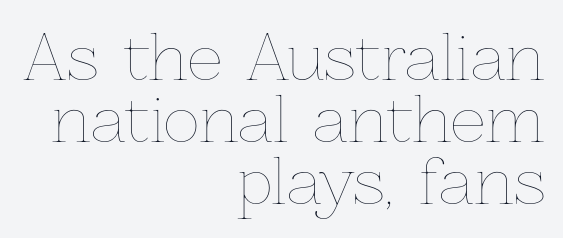
Compared with a typical body face, this is equally light or lighter still. Rows of type sit shoulder to shoulder in the vertical direction. Casual observation: everything's shoved over to the right. A typesetter would call this proportional, since set widths differ per character. Descender tails drop into unmarked territory.
